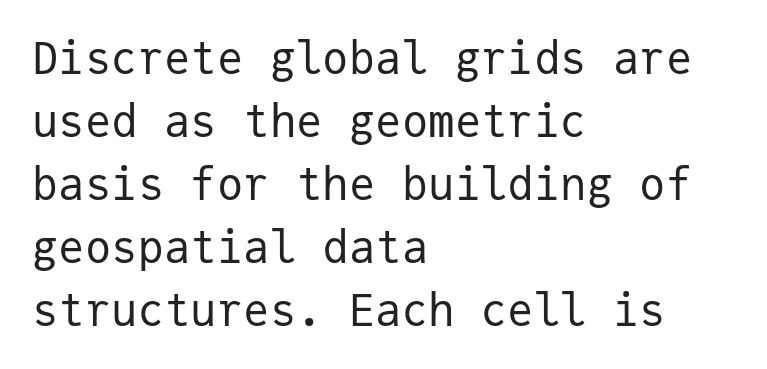
Q: Is the text bold? A: No.
Q: Is the text italic (slanted)? A: No, it is upright.
Q: Is the typeface a serif or a sans-serif typeface? A: Sans-serif.
Q: Is the text underlined? A: No.
Q: How is the paragraph aligned? A: Left-aligned.
Q: Is the spacing between letters normal or unusually wide? A: Normal.
Q: Is the spacing between lines tight, normal or loose? A: Normal.
Q: Width (condensed, normal, or wide)? A: Normal.
Q: Stroke contrast? A: Low.
Q: x-height? A: Medium.
Q: Monospaced? A: Yes.
